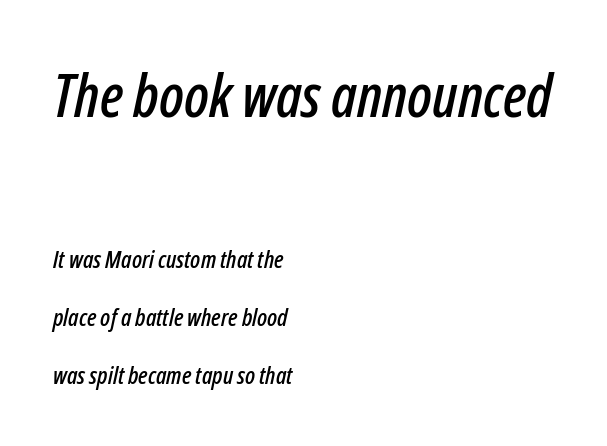
Q: Is the text italic (slanted)? A: Yes, it leans right by about 12 degrees.
Q: Is the text underlined? A: No.
Q: How is the paragraph aligned? A: Left-aligned.
Q: Is the spacing between letters normal or unusually wide? A: Normal.
Q: Is the spacing between lines tight, normal or loose? A: Loose.
Q: Which block of text is set in a larger size, the first (top) or the second (bottom)? A: The first (top) one.
Q: Width (condensed, normal, or wide)? A: Condensed.
Q: Stroke contrast? A: Low.
Q: x-height? A: Medium.
Q: Monospaced? A: No.
